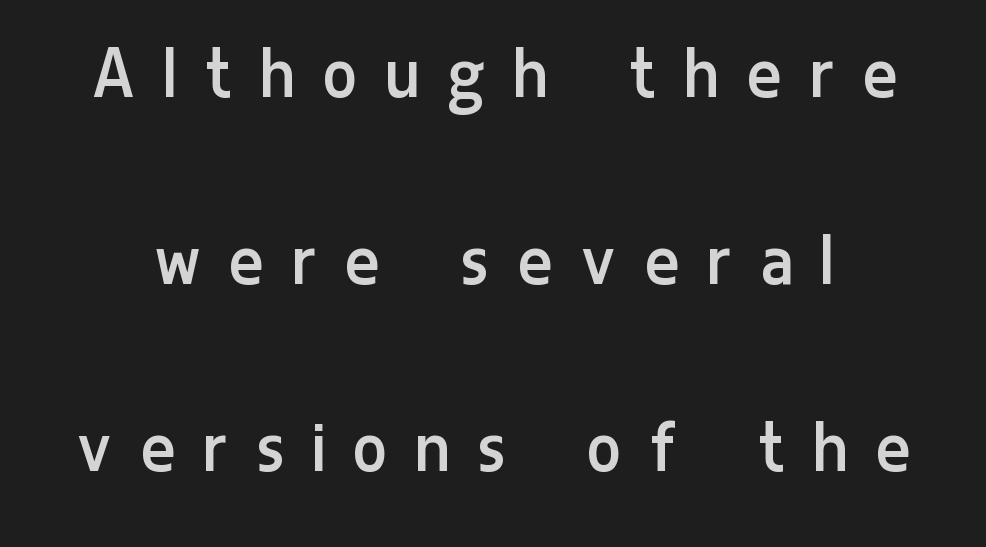
The image shows 79 px regular-weight, condensed sans-serif type, upright; set loose line spacing (2.37x), unusually wide letter spacing (+0.39 em), not underlined; low stroke contrast and a medium x-height.
